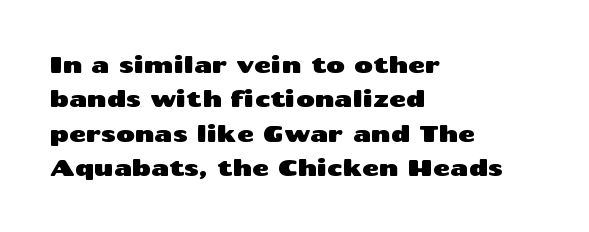
The image shows 23 px text type, upright; set left-aligned, normal line spacing (1.5x), normal letter spacing, not underlined.
